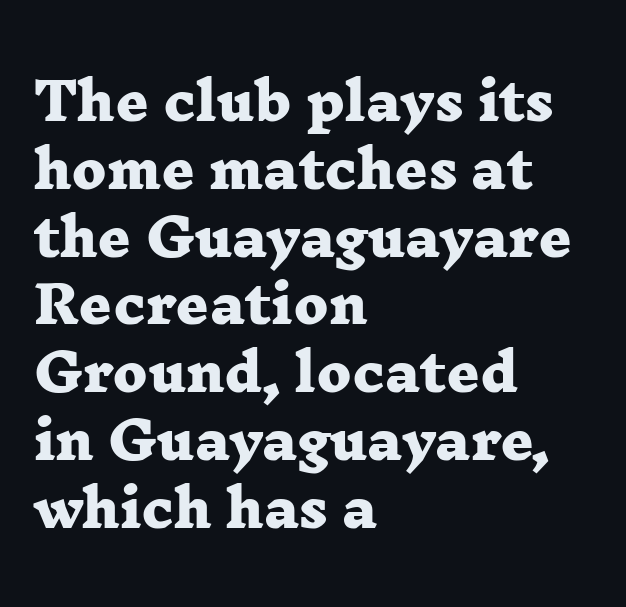
Q: Is the text bold? A: Yes.
Q: Is the typeface a serif or a sans-serif typeface? A: Serif.
Q: Is the text underlined? A: No.
Q: How is the paragraph aligned? A: Left-aligned.
Q: Is the spacing between letters normal or unusually wide? A: Normal.
Q: Is the spacing between lines tight, normal or loose? A: Normal.
Q: Width (condensed, normal, or wide)? A: Wide.
Q: Stroke contrast? A: Low.
Q: x-height? A: Medium.
Q: Monospaced? A: No.
